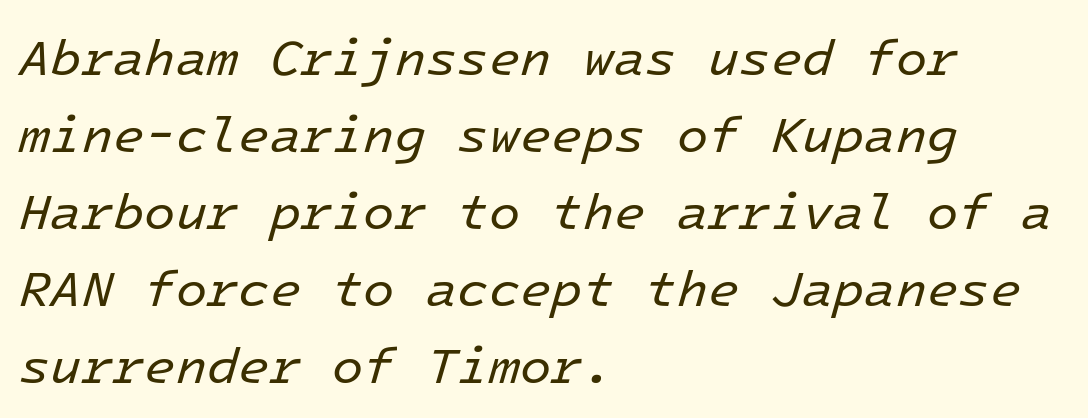
{"italic": "yes", "lean": "right", "slant_degrees": 16, "bold": "no", "weight": "regular", "width": "normal", "stroke_contrast": "low", "x_height": "medium", "monospaced": "yes", "underline": "no", "align": "left", "line_spacing": "normal", "line_spacing_ratio": 1.51, "letter_spacing": "normal", "letter_spacing_em": 0.0, "glyph_px": 51}
